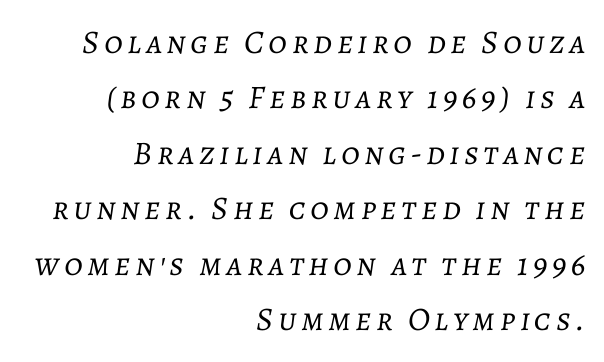
The image shows 33 px light type, italic (leaning right); set right-aligned, normal line spacing (1.68x), not underlined; low stroke contrast and a medium x-height.
